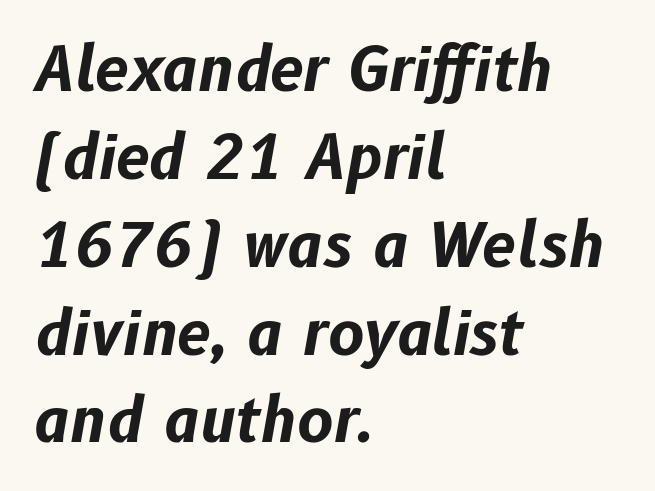
{"italic": "yes", "lean": "right", "slant_degrees": 10, "bold": "yes", "weight": "bold", "width": "normal", "stroke_contrast": "low", "x_height": "medium", "monospaced": "no", "underline": "no", "align": "left", "line_spacing": "normal", "line_spacing_ratio": 1.44, "letter_spacing": "normal", "letter_spacing_em": 0.0, "glyph_px": 61}
